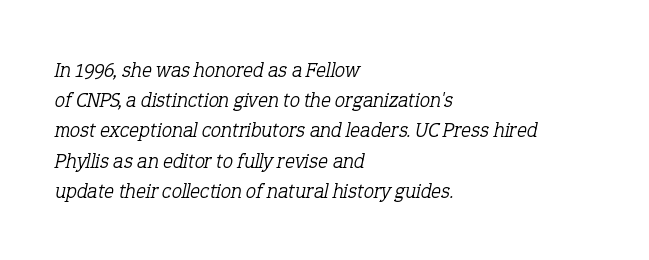
The image shows 21 px text type, italic (leaning right); set left-aligned, normal line spacing (1.44x), normal letter spacing, not underlined.
